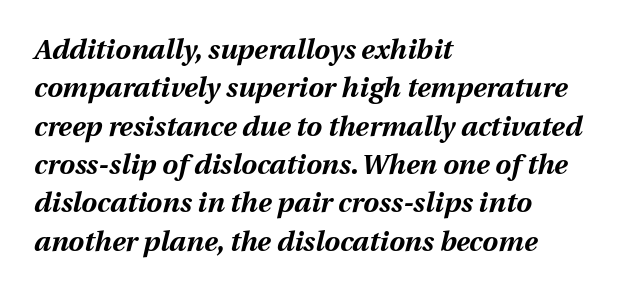
Q: Is the text bold? A: Yes.
Q: Is the text italic (slanted)? A: Yes, it leans right by about 12 degrees.
Q: Is the text underlined? A: No.
Q: How is the paragraph aligned? A: Left-aligned.
Q: Is the spacing between letters normal or unusually wide? A: Normal.
Q: Is the spacing between lines tight, normal or loose? A: Normal.
Q: Width (condensed, normal, or wide)? A: Normal.
Q: Stroke contrast? A: Medium.
Q: x-height? A: Medium.
Q: Monospaced? A: No.
